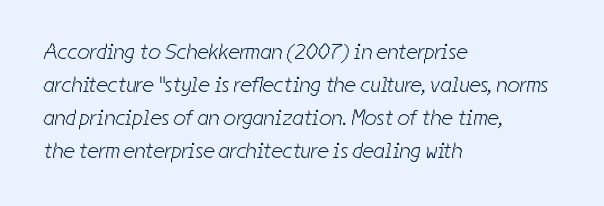
{"bold": "no", "underline": "no", "align": "left", "line_spacing": "normal", "line_spacing_ratio": 1.5, "letter_spacing": "normal", "letter_spacing_em": 0.0, "glyph_px": 22}
